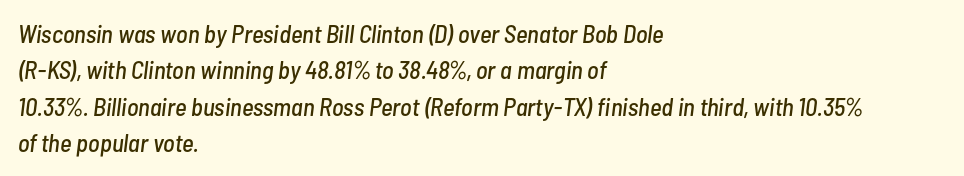
{"italic": "yes", "lean": "right", "slant_degrees": 7, "underline": "no", "align": "left", "line_spacing": "normal", "line_spacing_ratio": 1.46, "letter_spacing": "normal", "letter_spacing_em": 0.0, "glyph_px": 25}
